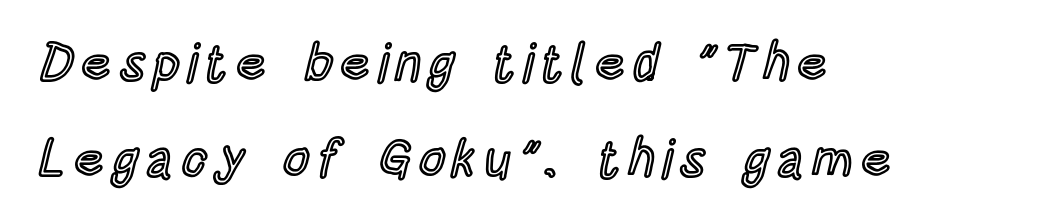
{"width": "condensed", "x_height": "large", "monospaced": "no", "underline": "no", "align": "left", "line_spacing_ratio": 1.85, "glyph_px": 52}
